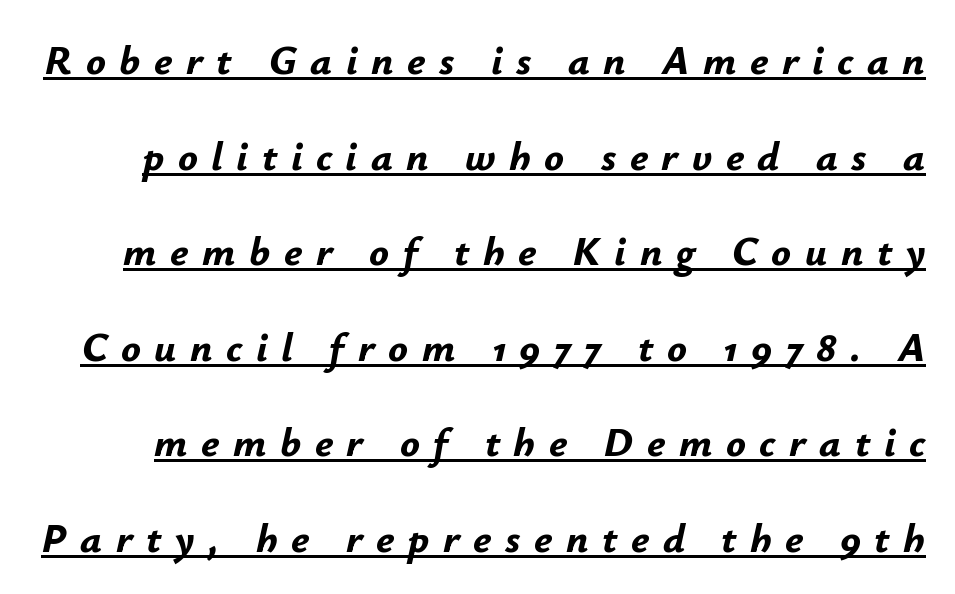
The image shows 41 px bold type, italic (leaning right); set loose line spacing (2.33x), unusually wide letter spacing (+0.33 em), underlined; low stroke contrast and a small x-height.
